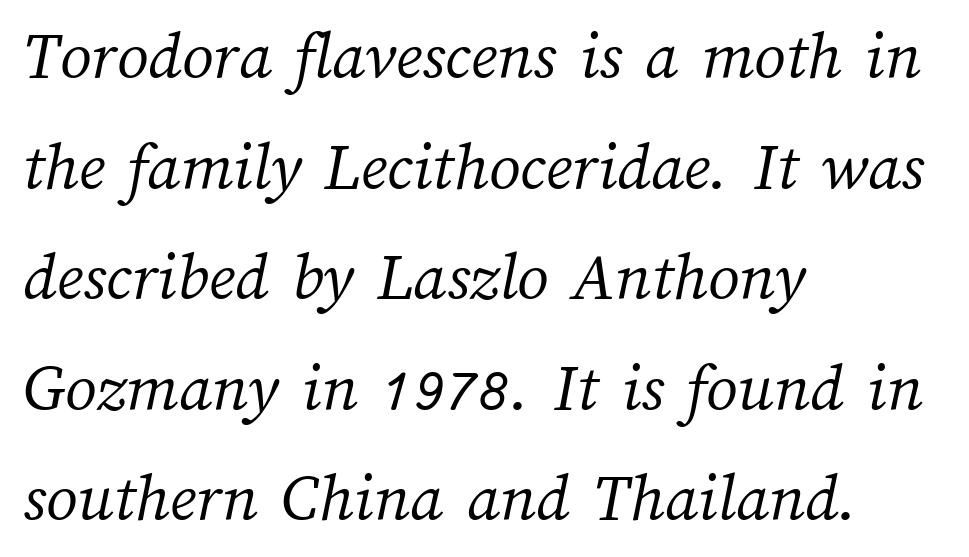
One glance says typical: line gaps are just what's usual. Only glyphs here, with clear space below each row. Stroke thickness stays within the range of a standard reading face or lighter. A student would call this left alignment; a typographer would say flush left, rag right. These lines are rendered in a variable-pitch font.
